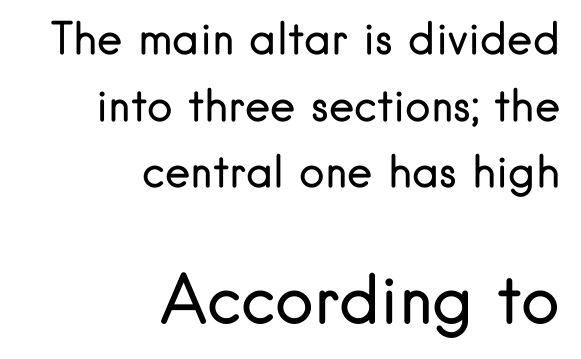
The more generous point size was reserved for the lower chunk. This sample keeps an unexceptional amount of space between lines. No heavy texture on the line: the type isn't bold. Observe the absence of serifs on each vertical stroke in this sample. These lines are rendered in a variable-pitch font. The gaps between neighbouring characters are ordinary and unremarkable.
